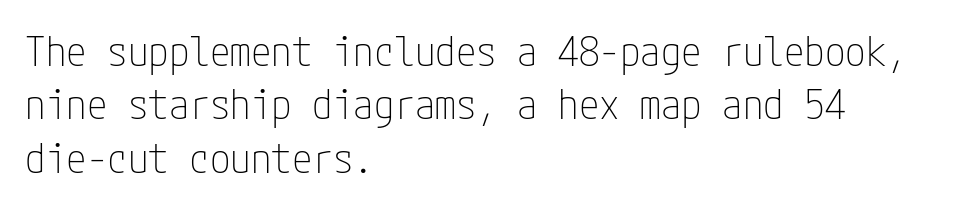
{"serif": "no", "italic": "no", "bold": "no", "weight": "thin", "width": "condensed", "stroke_contrast": "low", "x_height": "medium", "underline": "no", "align": "left", "line_spacing": "normal", "line_spacing_ratio": 1.3, "letter_spacing": "normal", "letter_spacing_em": 0.0, "glyph_px": 41}
